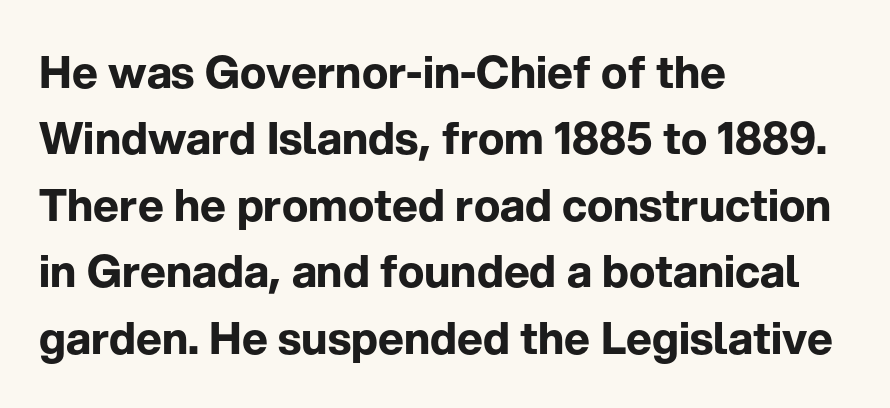
The image shows 44 px bold sans-serif type, upright; set left-aligned, normal line spacing (1.51x), normal letter spacing, not underlined; low stroke contrast and a medium x-height.
